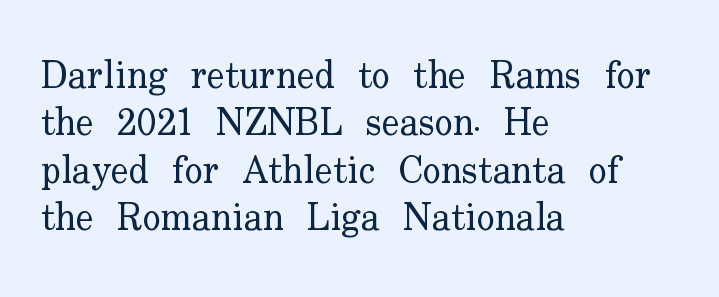
Spacing verdict: proportional, widths tailored to each character. Glance below the letters and you will spot only blank space. The typesetter chose a ragged-right arrangement here. In terms of letterform style, serifs are clearly present. Does the lettering tilt? It doesn't — this is upright.
